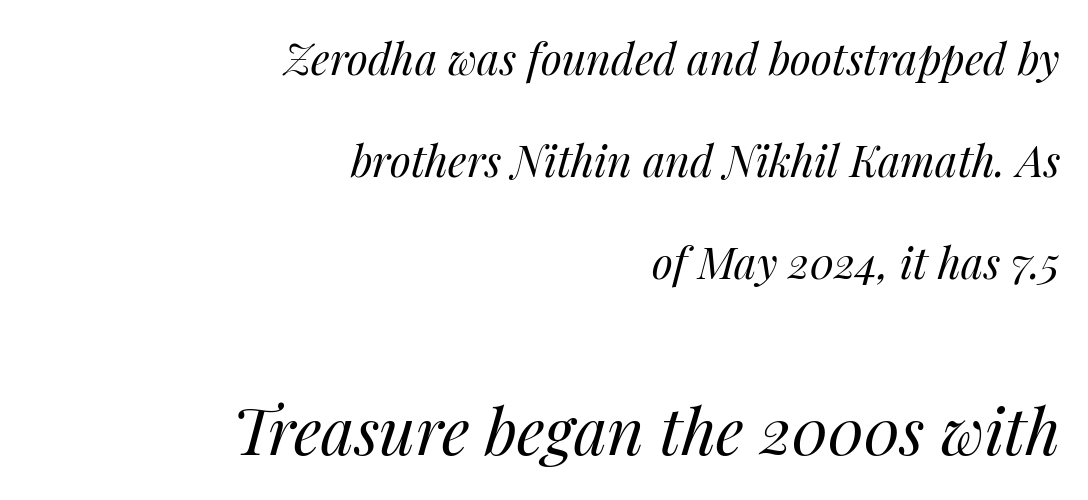
Q: Is the text bold? A: No.
Q: Is the text italic (slanted)? A: Yes, it leans right by about 14 degrees.
Q: Is the text underlined? A: No.
Q: How is the paragraph aligned? A: Right-aligned.
Q: Is the spacing between letters normal or unusually wide? A: Normal.
Q: Is the spacing between lines tight, normal or loose? A: Loose.
Q: Which block of text is set in a larger size, the first (top) or the second (bottom)? A: The second (bottom) one.
Q: Width (condensed, normal, or wide)? A: Normal.
Q: Stroke contrast? A: Medium.
Q: x-height? A: Medium.
Q: Monospaced? A: No.
